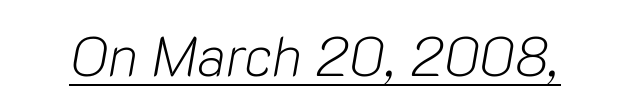
The image shows 55 px light type, italic (leaning right); set normal letter spacing, underlined; low stroke contrast and a medium x-height.
